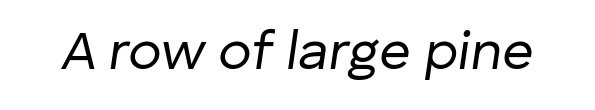
The image shows 55 px regular-weight type, italic (leaning right); set normal letter spacing, not underlined; low stroke contrast and a medium x-height.
